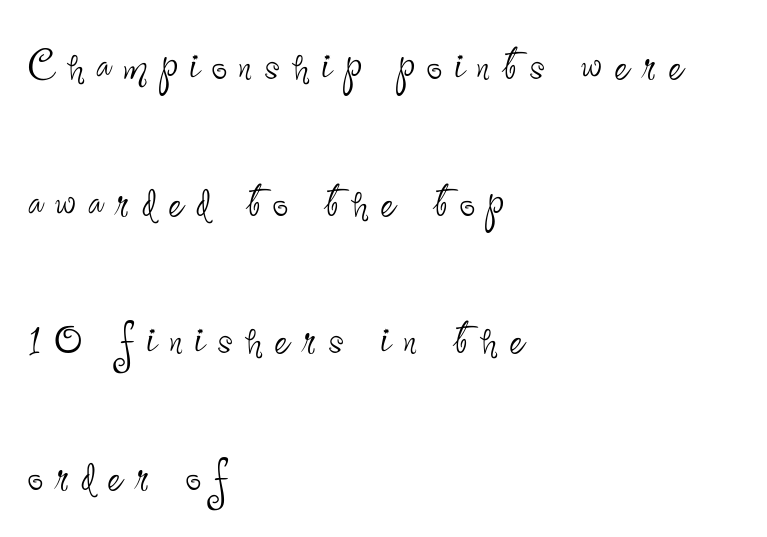
The image shows 55 px thin, condensed sans-serif type; set left-aligned, loose line spacing (2.49x), unusually wide letter spacing (+0.22 em), not underlined; low stroke contrast and a small x-height.
